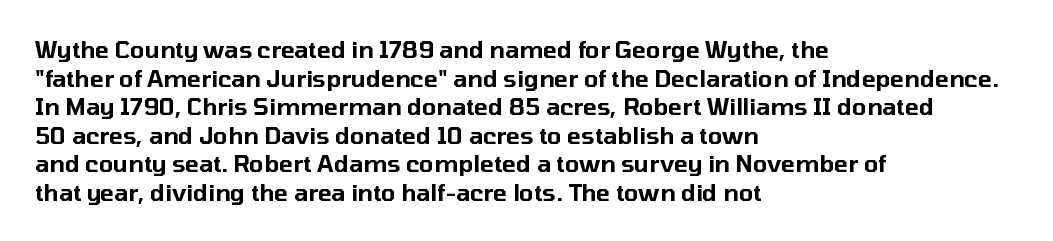
Q: Is the text italic (slanted)? A: No, it is upright.
Q: Is the text underlined? A: No.
Q: How is the paragraph aligned? A: Left-aligned.
Q: Is the spacing between letters normal or unusually wide? A: Normal.
